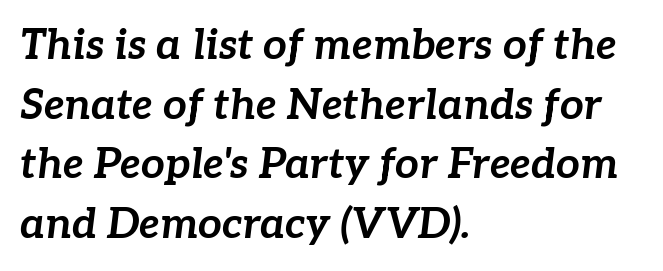
The image shows 42 px bold type, italic (leaning right); set left-aligned, normal line spacing (1.42x), normal letter spacing, not underlined; low stroke contrast and a medium x-height.
